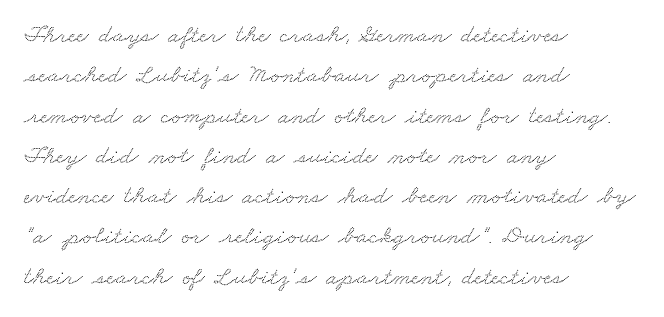
How would I describe the line gaps? Plain and ordinary. Caption: multi-line text, flush left, ragged right. The words here are not underlined. Tracking here is standard; glyphs follow each other at the usual distance.
